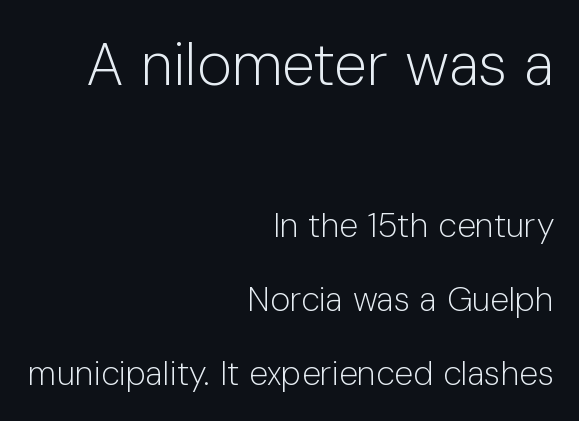
The image shows 60 px light sans-serif type, upright; set right-aligned, loose line spacing (2.17x), normal letter spacing, not underlined; the first (top) block is 1.76x larger; low stroke contrast and a medium x-height.
